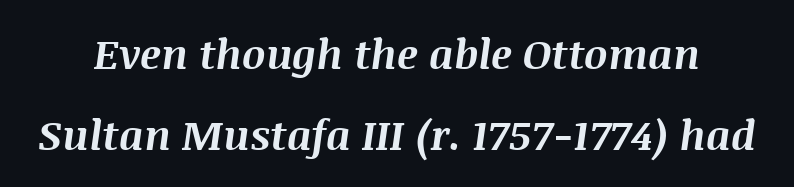
Q: Is the text bold? A: Yes.
Q: Is the text italic (slanted)? A: Yes, it leans right by about 8 degrees.
Q: Is the text underlined? A: No.
Q: Is the spacing between letters normal or unusually wide? A: Normal.
Q: Is the spacing between lines tight, normal or loose? A: Loose.
Q: Width (condensed, normal, or wide)? A: Normal.
Q: Stroke contrast? A: Medium.
Q: x-height? A: Large.
Q: Monospaced? A: No.
